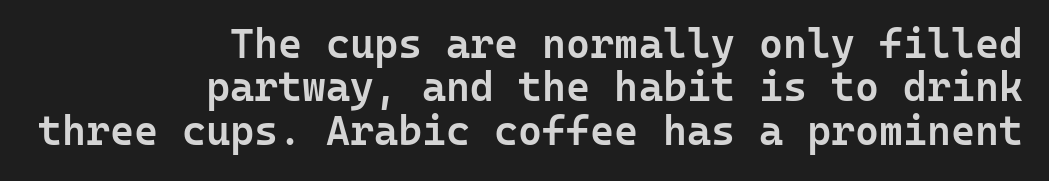
Honestly, there is no underline to notice here at all. Ordinary non-slanted type is in use. Each letter, wide or thin by design, is forced into the same width here. Interline gaps are noticeably narrow in this sample.
